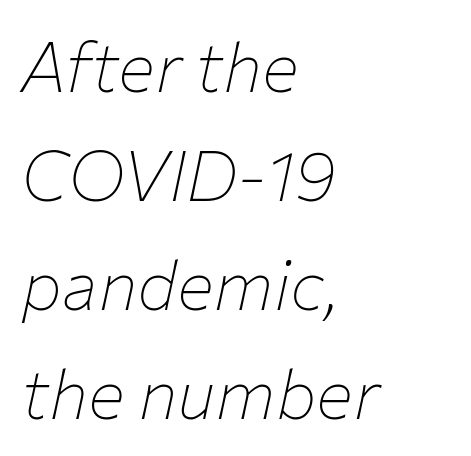
{"italic": "yes", "lean": "right", "slant_degrees": 12, "bold": "no", "weight": "thin", "width": "normal", "stroke_contrast": "low", "x_height": "medium", "monospaced": "no", "underline": "no", "align": "left", "line_spacing": "normal", "line_spacing_ratio": 1.58, "letter_spacing": "normal", "letter_spacing_em": 0.0, "glyph_px": 69}
